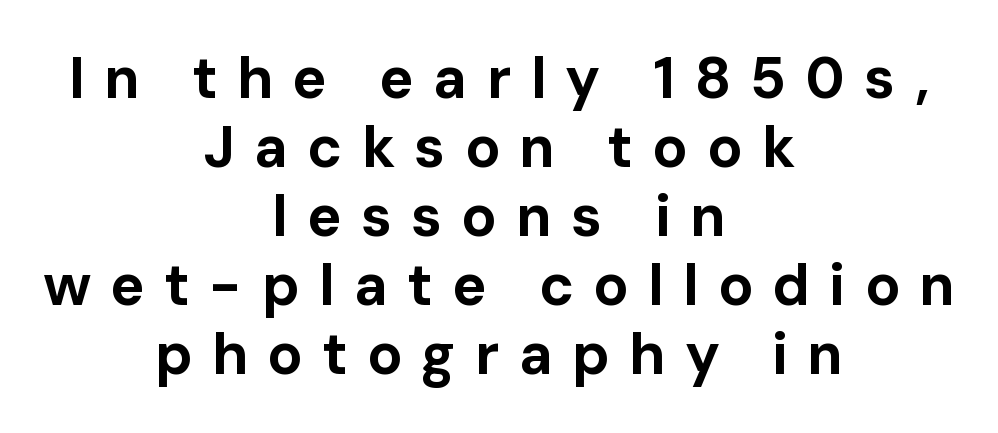
The tracking reads as deliberately expanded to a designer's eye. Horizontally, the lines are justified to the midpoint only. On the weight axis this lands at bold, roughly 700. Stroke terminals: plain, sans-serif. The face used here is proportionally spaced, like ordinary book or web type. Do the letters lean? They stand straight.
